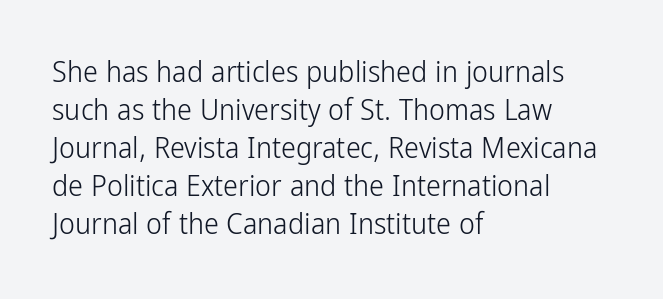
{"serif": "no", "italic": "no", "bold": "no", "weight": "light", "width": "condensed", "stroke_contrast": "low", "x_height": "medium", "monospaced": "no", "underline": "no", "align": "left", "line_spacing": "normal", "line_spacing_ratio": 1.27, "letter_spacing": "normal", "letter_spacing_em": 0.0, "glyph_px": 30}
